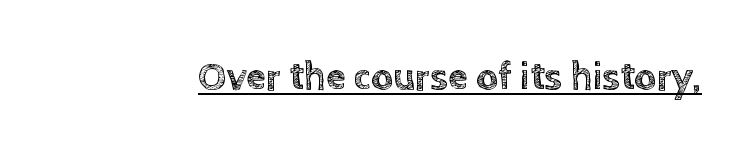
Each line of the rendering has a horizontal stroke beneath the glyphs. Tracking value appears to be zero — textbook default spacing. The lettering holds an erect, upright posture throughout. Proportional: the letters do not fall into vertical columns.
